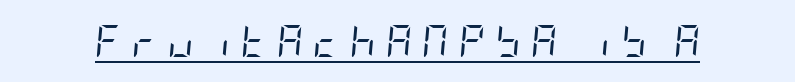
Vertical stems look standard width or narrower in stroke. Posture: slanted. Inter-character spacing is expanded well beyond the font's built-in metrics. Underline: present.
